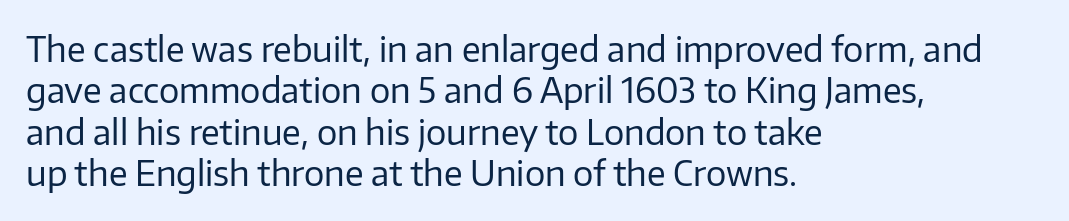
The image shows 34 px regular-weight sans-serif type, upright; set left-aligned, line spacing 1.22x, normal letter spacing, not underlined; low stroke contrast and a medium x-height.
